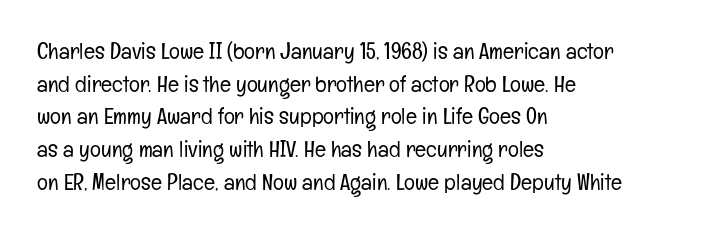
Q: Is the text bold? A: No.
Q: Is the text italic (slanted)? A: No, it is upright.
Q: Is the text underlined? A: No.
Q: How is the paragraph aligned? A: Left-aligned.
Q: Is the spacing between letters normal or unusually wide? A: Normal.
Q: Is the spacing between lines tight, normal or loose? A: Normal.
